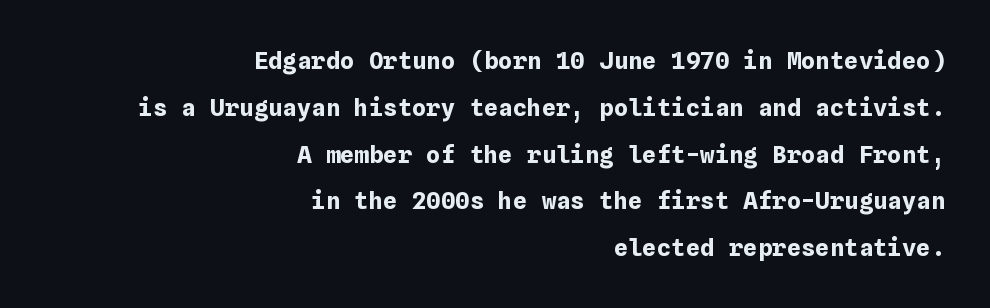
The gaps between neighbouring characters are ordinary and unremarkable. Does the copy run flush right? Yes — the right margin is perfectly even. Set as a true bold cut, around the 700 mark. Honestly, the rows look like they've been pulled way apart. A clean baseline with only descenders dipping below it.
